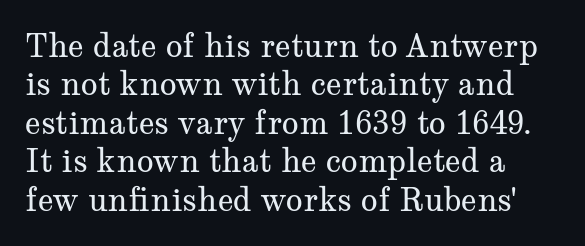
The letterforms sit at book weight or below. Small tapered or slab feet sit at the stroke ends, so this counts as serif. Compared with typical body copy, the letter spacing here is the same. Looks like regular typesetting: each glyph gets only the width it needs.
